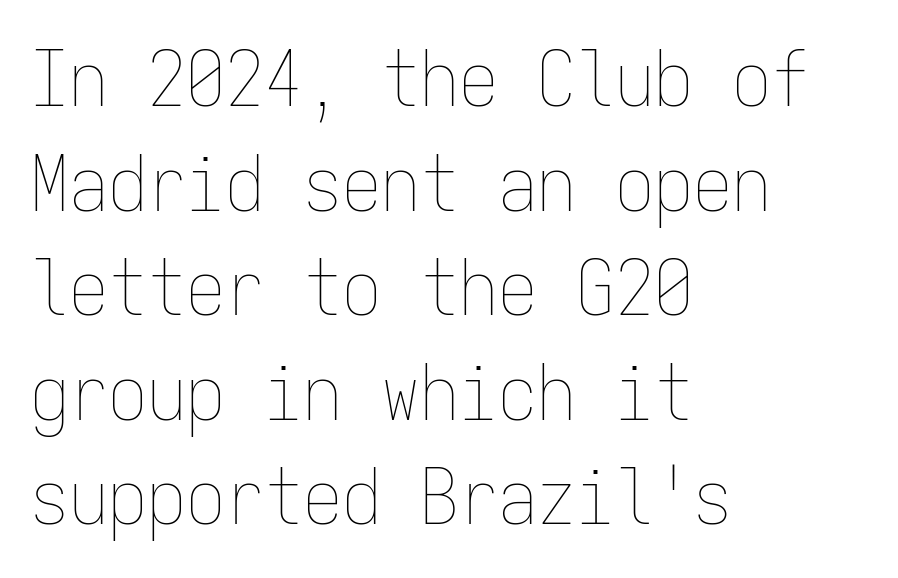
The type is set solid horizontally, with unmodified tracking. No italicization has been applied; the sample stays upright. Weight: not bold — regular or lighter. The setting favours the left margin, as ordinary paragraphs usually do.
